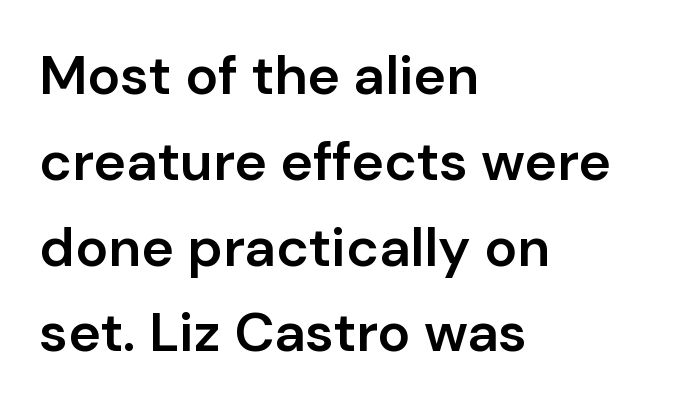
The image shows 55 px semibold sans-serif type, upright; set left-aligned, normal line spacing (1.56x), normal letter spacing, not underlined; low stroke contrast and a medium x-height.
